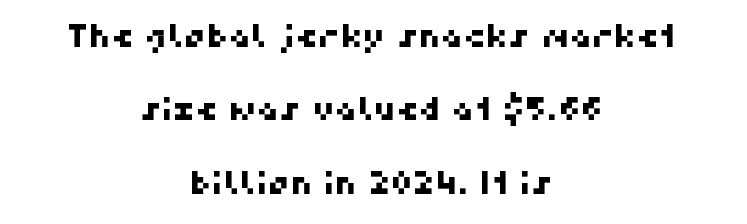
{"serif": "no", "width": "normal", "stroke_contrast": "high", "x_height": "medium", "monospaced": "no", "underline": "no", "align": "center", "line_spacing": "loose", "line_spacing_ratio": 2.37, "letter_spacing": "normal", "letter_spacing_em": 0.0, "glyph_px": 31}
